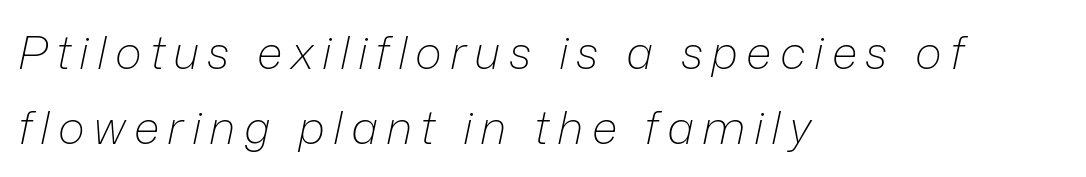
{"italic": "yes", "lean": "right", "slant_degrees": 12, "bold": "no", "weight": "light", "width": "normal", "stroke_contrast": "low", "x_height": "medium", "monospaced": "no", "underline": "no", "align": "left", "line_spacing": "normal", "line_spacing_ratio": 1.62, "glyph_px": 46}
